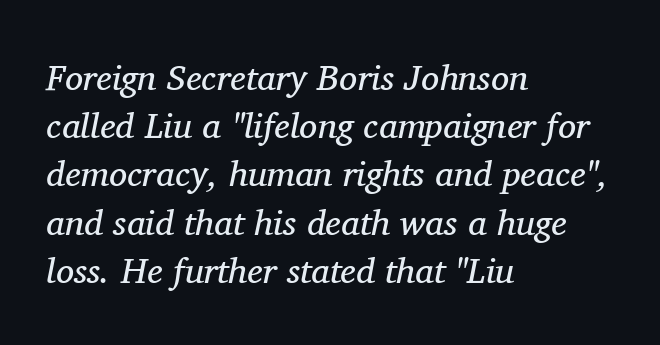
These lines are rendered in a variable-pitch font. The space directly below the letters is spotless. The text block is weighted toward the left margin, trailing off unevenly rightward. Examine the stroke ends and you'll spot serifs. The font sits on the lighter half of the weight spectrum, regular included. Students, observe: this is what conventionally led text looks like.
